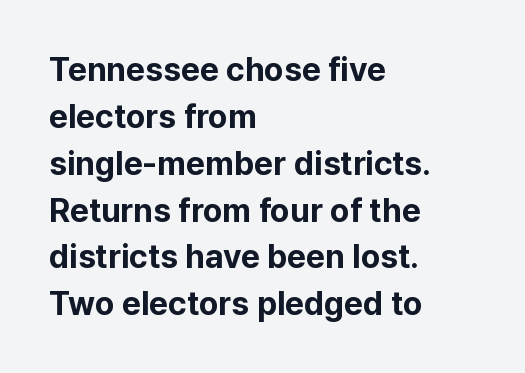
The image shows 33 px bold sans-serif type, upright; set left-aligned, normal line spacing (1.42x), normal letter spacing, not underlined; low stroke contrast and a medium x-height.
